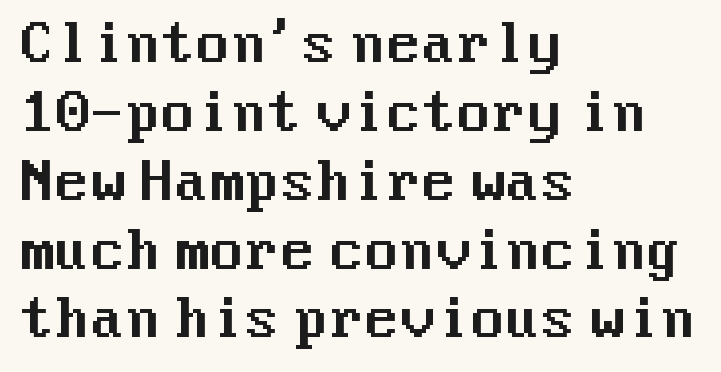
Q: Is the text italic (slanted)? A: No, it is upright.
Q: Is the typeface a serif or a sans-serif typeface? A: Sans-serif.
Q: Is the text underlined? A: No.
Q: How is the paragraph aligned? A: Left-aligned.
Q: Is the spacing between letters normal or unusually wide? A: Normal.
Q: Is the spacing between lines tight, normal or loose? A: Normal.
Q: Width (condensed, normal, or wide)? A: Normal.
Q: Stroke contrast? A: Medium.
Q: x-height? A: Medium.
